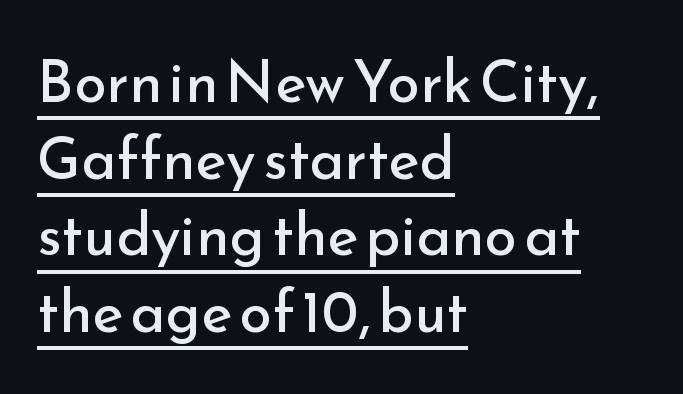
A typographer would call this underscored text. Horizontal bands of white between lines are of average thickness. This is sans-serif lettering, the kind often seen on screens and signage. Visually the block forms a straight wall on the left and a jagged coastline on the right. Ordinary non-slanted type is in use.
